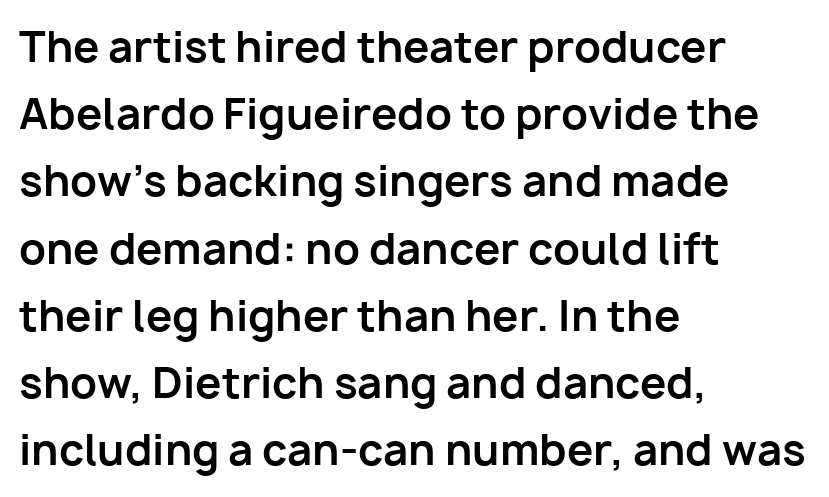
{"serif": "no", "italic": "no", "bold": "yes", "weight": "bold", "width": "normal", "stroke_contrast": "low", "x_height": "medium", "monospaced": "no", "underline": "no", "align": "left", "line_spacing": "normal", "line_spacing_ratio": 1.6, "letter_spacing": "normal", "letter_spacing_em": 0.0, "glyph_px": 42}
